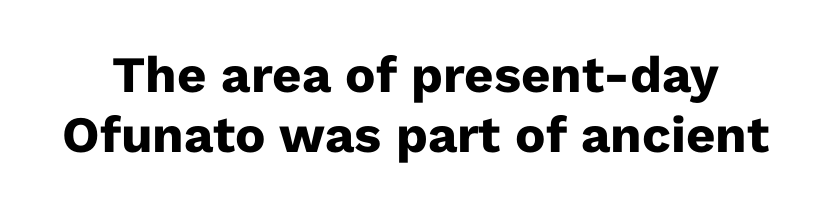
{"serif": "no", "italic": "no", "bold": "yes", "weight": "heavy", "width": "normal", "stroke_contrast": "low", "x_height": "medium", "monospaced": "no", "underline": "no", "line_spacing_ratio": 1.17, "letter_spacing": "normal", "letter_spacing_em": 0.0, "glyph_px": 51}
